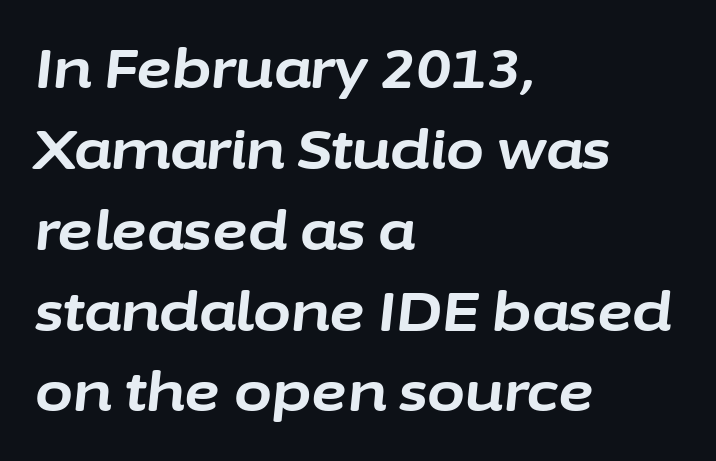
There is no visible air inserted between adjacent glyphs. Posture: slanted. Notice how thick the strokes are: this is what a full bold looks like. This rendering uses left alignment, leaving the right contour irregular. This rendering features lettering with no underline. Vertical spacing — default.
